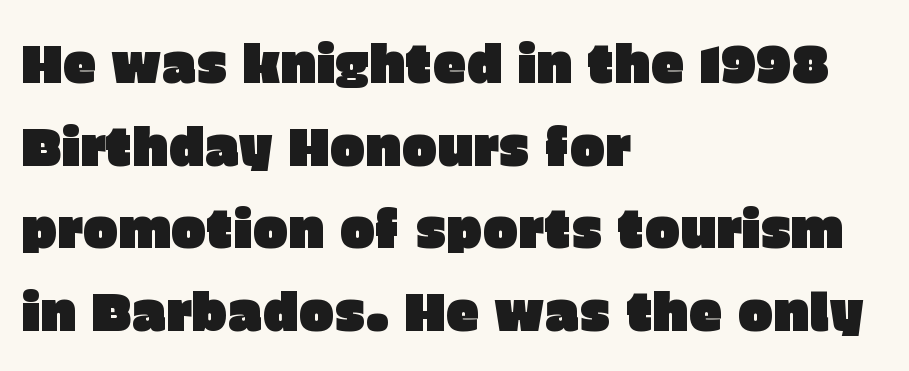
Honestly, there is no underline to notice here at all. The designer went with a sans here, leaving each stem footless. The letters advance in unequal steps, a hallmark of proportional type. A typesetter would call this leading conventional body-copy spacing. It's the straight-up-and-down kind of type. Does extra space separate the letters? No, they use regular spacing.
